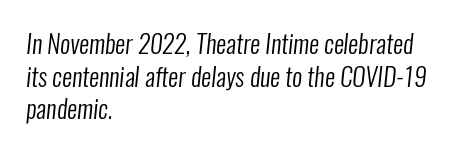
{"bold": "no", "underline": "no", "align": "left", "line_spacing": "normal", "line_spacing_ratio": 1.31, "letter_spacing": "normal", "letter_spacing_em": 0.0, "glyph_px": 25}
